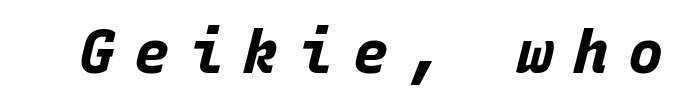
Q: Is the text bold? A: Yes.
Q: Is the text italic (slanted)? A: Yes, it leans right by about 15 degrees.
Q: Is the text underlined? A: No.
Q: Is the spacing between letters normal or unusually wide? A: Unusually wide.
Q: Width (condensed, normal, or wide)? A: Normal.
Q: Stroke contrast? A: Low.
Q: x-height? A: Large.
Q: Monospaced? A: Yes.
